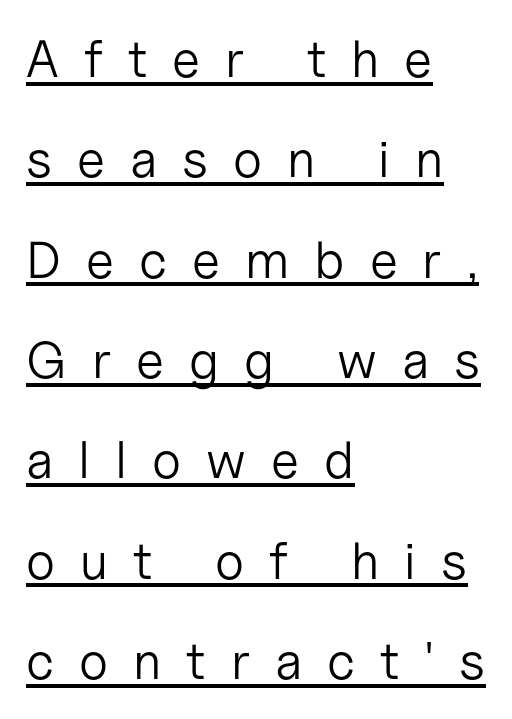
Q: Is the text bold? A: No.
Q: Is the text italic (slanted)? A: No, it is upright.
Q: Is the typeface a serif or a sans-serif typeface? A: Sans-serif.
Q: Is the text underlined? A: Yes.
Q: How is the paragraph aligned? A: Left-aligned.
Q: Is the spacing between letters normal or unusually wide? A: Unusually wide.
Q: Is the spacing between lines tight, normal or loose? A: Loose.
Q: Width (condensed, normal, or wide)? A: Normal.
Q: Stroke contrast? A: Low.
Q: x-height? A: Medium.
Q: Monospaced? A: No.
